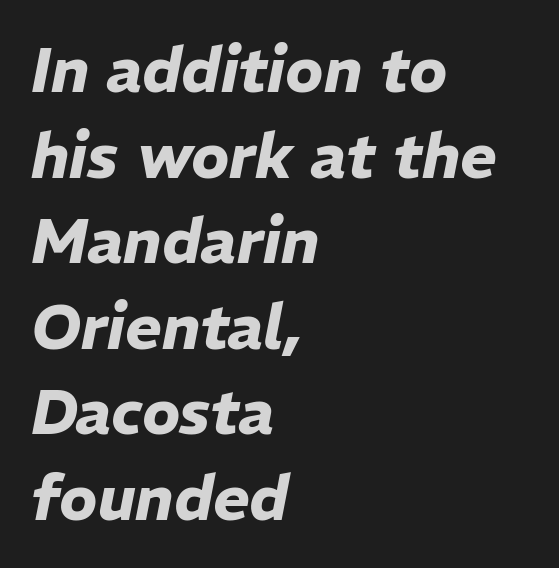
Varying glyph widths throughout — classic text-font behaviour. What's the leading like? Ordinary, nothing unusual. Pretty heavy lettering here — definitely bold. Does the copy run flush right? No — it runs flush left.
